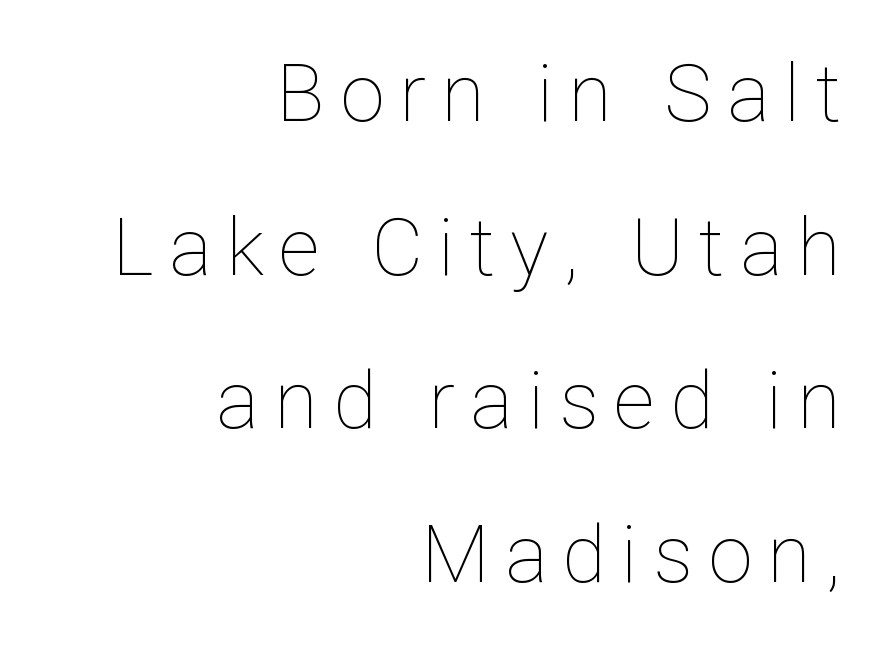
The image shows 80 px thin type, upright; set right-aligned, loose line spacing (1.92x), not underlined; low stroke contrast and a medium x-height.
